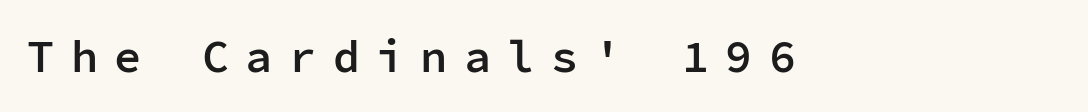
The image shows 45 px semibold sans-serif type, upright, monospaced; set left-aligned, unusually wide letter spacing (+0.37 em), not underlined; low stroke contrast and a medium x-height.
